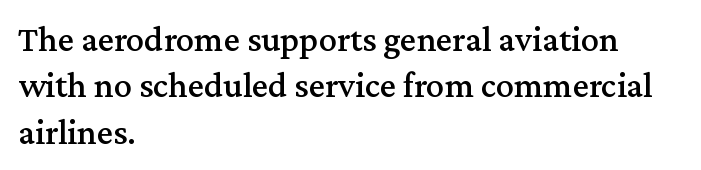
{"serif": "yes", "italic": "no", "width": "normal", "stroke_contrast": "medium", "x_height": "medium", "monospaced": "no", "underline": "no", "align": "left", "line_spacing": "normal", "line_spacing_ratio": 1.29, "letter_spacing": "normal", "letter_spacing_em": 0.0, "glyph_px": 36}
